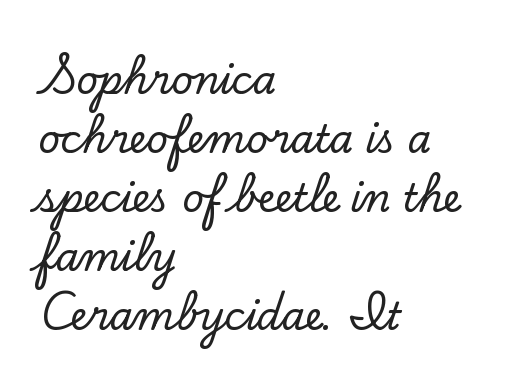
{"serif": "yes", "width": "normal", "stroke_contrast": "low", "x_height": "small", "monospaced": "no", "underline": "no", "align": "left", "line_spacing": "normal", "line_spacing_ratio": 1.55, "letter_spacing": "normal", "letter_spacing_em": 0.0, "glyph_px": 38}
